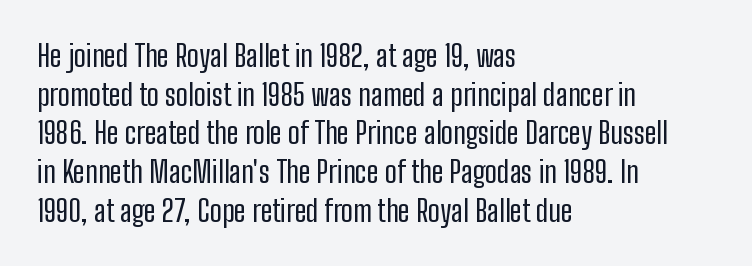
The image shows 30 px regular-weight, condensed sans-serif type, upright; set left-aligned, normal line spacing (1.29x), normal letter spacing, not underlined; low stroke contrast and a medium x-height.
